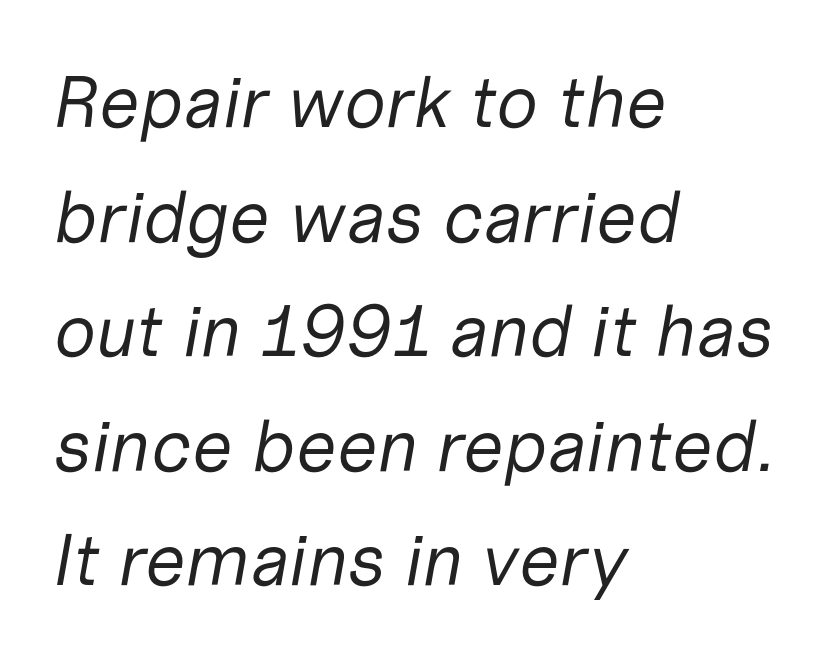
Letters have the restrained weight of plain body copy at most. Do the characters align in a grid? No, the font is proportional. Slanted lettering throughout. The foot of each line stays bare and open. Is the block centered? No — it sits flush against the left margin.
